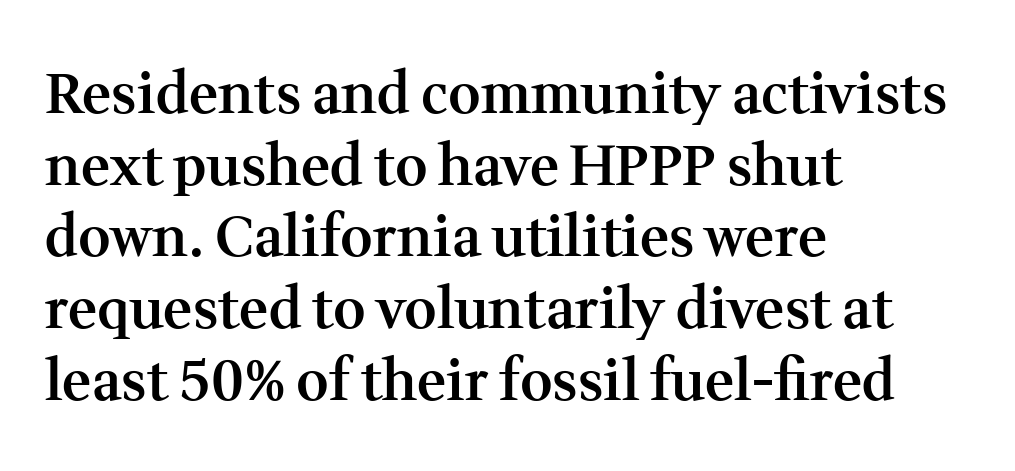
The image shows 56 px semibold serif type, upright; set left-aligned, normal line spacing (1.28x), normal letter spacing, not underlined; medium stroke contrast and a medium x-height.
